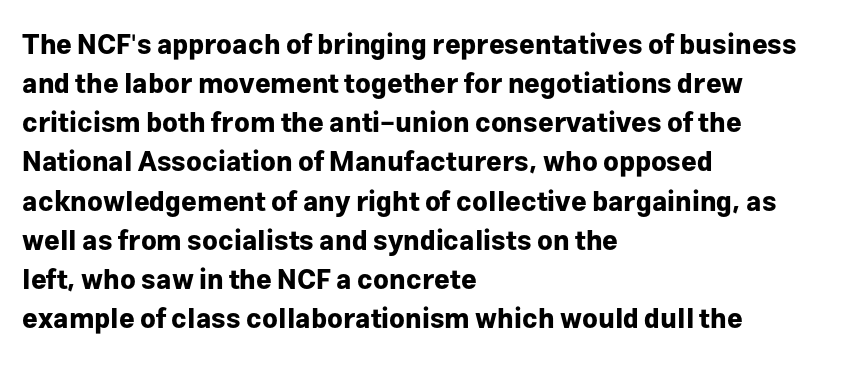
{"italic": "no", "bold": "yes", "underline": "no", "align": "left", "line_spacing": "normal", "line_spacing_ratio": 1.45, "letter_spacing": "normal", "letter_spacing_em": 0.0, "glyph_px": 27}
